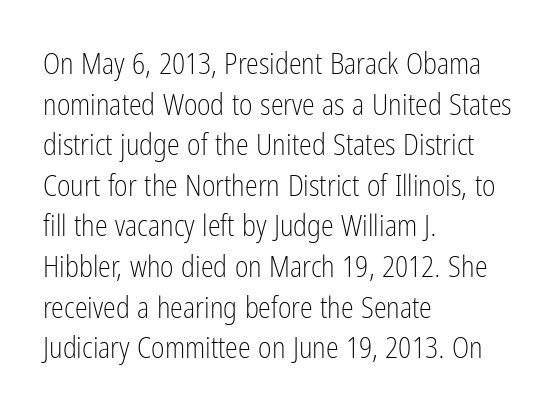
{"serif": "no", "italic": "no", "bold": "no", "weight": "light", "width": "condensed", "stroke_contrast": "low", "x_height": "medium", "monospaced": "no", "underline": "no", "align": "left", "line_spacing": "normal", "line_spacing_ratio": 1.4, "letter_spacing": "normal", "letter_spacing_em": 0.0, "glyph_px": 29}
